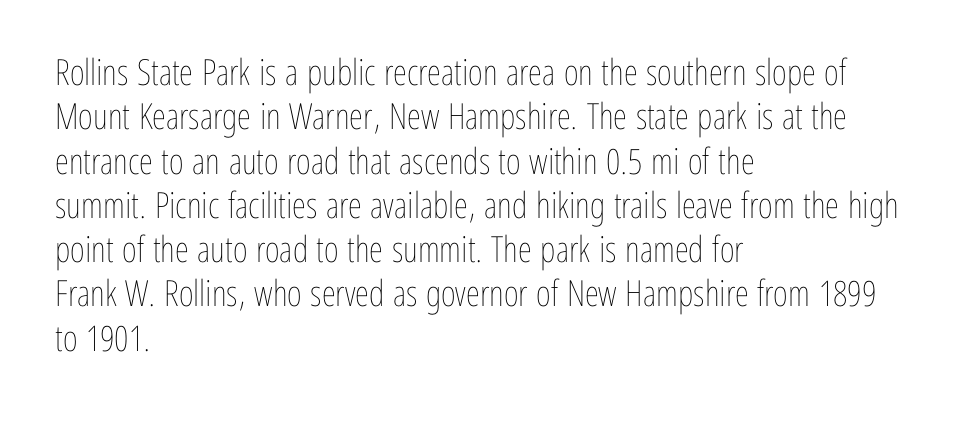
Q: Is the text bold? A: No.
Q: Is the text italic (slanted)? A: No, it is upright.
Q: Is the text underlined? A: No.
Q: How is the paragraph aligned? A: Left-aligned.
Q: Is the spacing between letters normal or unusually wide? A: Normal.
Q: Width (condensed, normal, or wide)? A: Condensed.
Q: Stroke contrast? A: Low.
Q: x-height? A: Medium.
Q: Monospaced? A: No.
